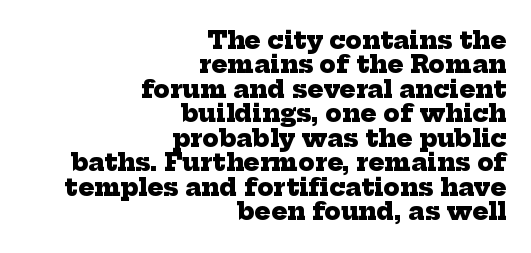
Short note: letters normally spaced. Decoration check: the copy has no underline. The characters look thick and weighty, a clear bold. Leading: reduced.
